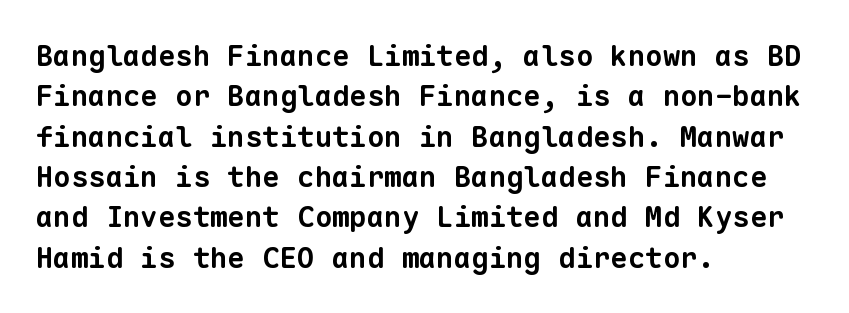
{"serif": "no", "bold": "yes", "weight": "bold", "width": "normal", "stroke_contrast": "low", "x_height": "medium", "monospaced": "yes", "underline": "no", "align": "left", "line_spacing": "normal", "line_spacing_ratio": 1.39, "letter_spacing": "normal", "letter_spacing_em": 0.0, "glyph_px": 29}
